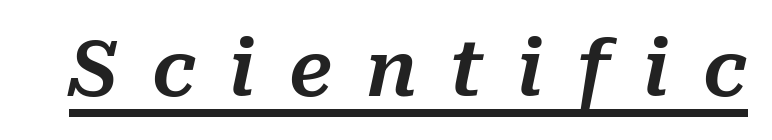
{"italic": "yes", "lean": "right", "slant_degrees": 10, "width": "normal", "stroke_contrast": "medium", "x_height": "medium", "monospaced": "no", "underline": "yes", "letter_spacing": "wide", "letter_spacing_em": 0.44, "glyph_px": 76}
